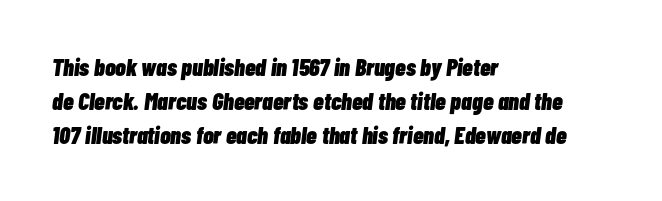
Q: Is the text bold? A: Yes.
Q: Is the text italic (slanted)? A: Yes, it leans right by about 7 degrees.
Q: Is the text underlined? A: No.
Q: How is the paragraph aligned? A: Left-aligned.
Q: Is the spacing between letters normal or unusually wide? A: Normal.
Q: Is the spacing between lines tight, normal or loose? A: Normal.
